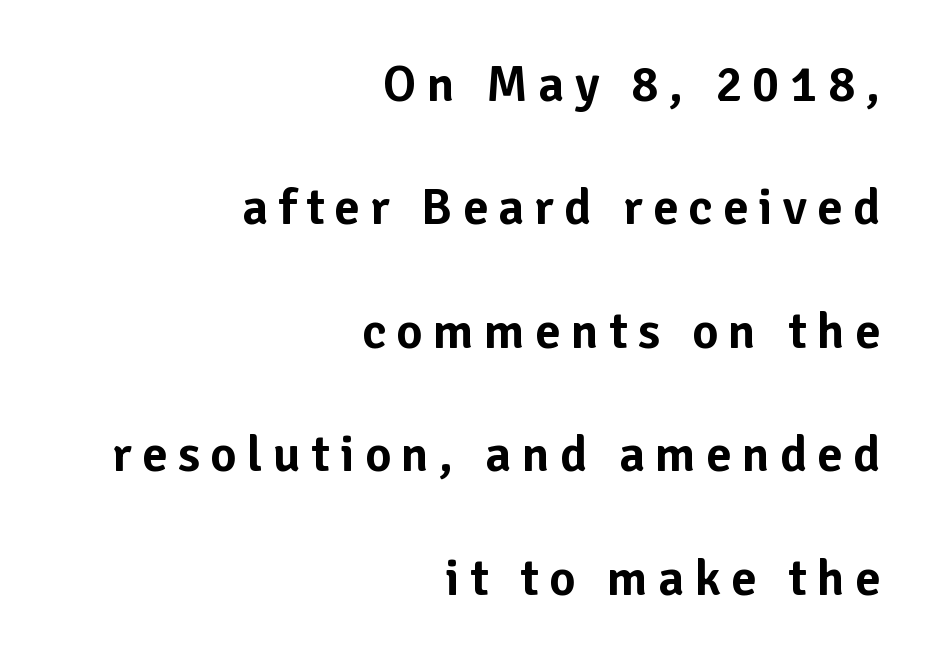
{"serif": "no", "italic": "no", "width": "normal", "stroke_contrast": "low", "x_height": "medium", "monospaced": "no", "underline": "no", "align": "right", "line_spacing": "loose", "line_spacing_ratio": 2.42, "letter_spacing": "wide", "letter_spacing_em": 0.2, "glyph_px": 51}
